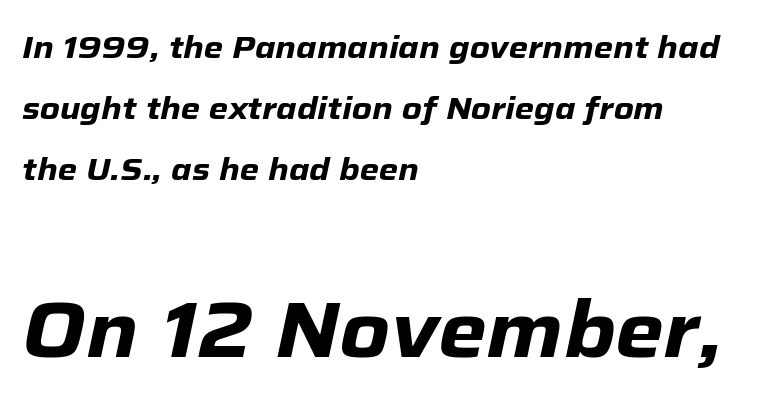
Q: Is the text bold? A: Yes.
Q: Is the text italic (slanted)? A: Yes, it leans right by about 12 degrees.
Q: Is the text underlined? A: No.
Q: How is the paragraph aligned? A: Left-aligned.
Q: Is the spacing between letters normal or unusually wide? A: Normal.
Q: Is the spacing between lines tight, normal or loose? A: Loose.
Q: Which block of text is set in a larger size, the first (top) or the second (bottom)? A: The second (bottom) one.
Q: Width (condensed, normal, or wide)? A: Normal.
Q: Stroke contrast? A: Low.
Q: x-height? A: Medium.
Q: Monospaced? A: No.
